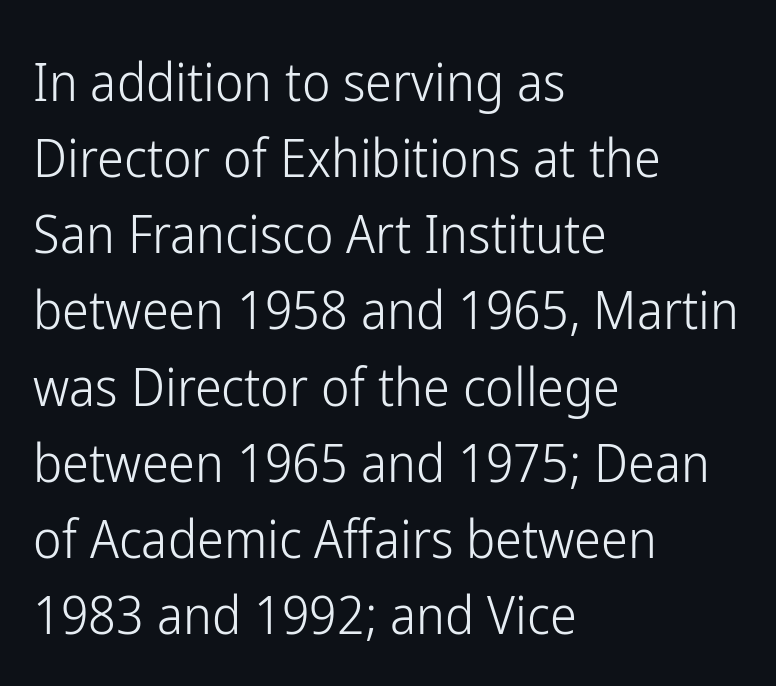
Q: Is the text bold? A: No.
Q: Is the text italic (slanted)? A: No, it is upright.
Q: Is the typeface a serif or a sans-serif typeface? A: Sans-serif.
Q: Is the text underlined? A: No.
Q: How is the paragraph aligned? A: Left-aligned.
Q: Is the spacing between letters normal or unusually wide? A: Normal.
Q: Is the spacing between lines tight, normal or loose? A: Normal.
Q: Width (condensed, normal, or wide)? A: Condensed.
Q: Stroke contrast? A: Low.
Q: x-height? A: Medium.
Q: Monospaced? A: No.
